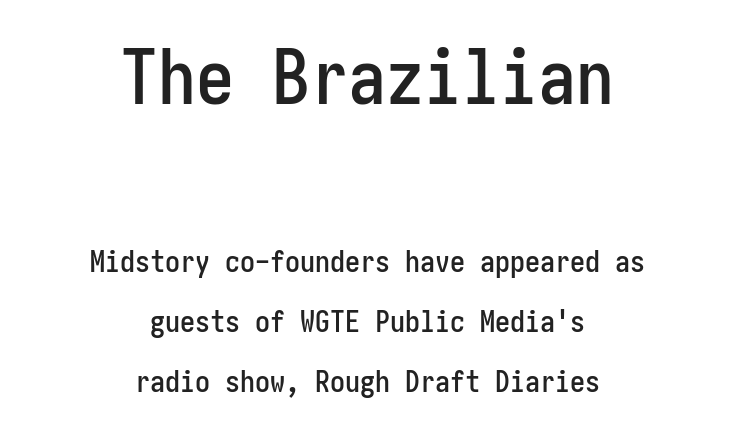
Q: Is the text italic (slanted)? A: No, it is upright.
Q: Is the typeface a serif or a sans-serif typeface? A: Sans-serif.
Q: Is the text underlined? A: No.
Q: How is the paragraph aligned? A: Centered.
Q: Is the spacing between letters normal or unusually wide? A: Normal.
Q: Is the spacing between lines tight, normal or loose? A: Loose.
Q: Which block of text is set in a larger size, the first (top) or the second (bottom)? A: The first (top) one.
Q: Width (condensed, normal, or wide)? A: Condensed.
Q: Stroke contrast? A: Low.
Q: x-height? A: Medium.
